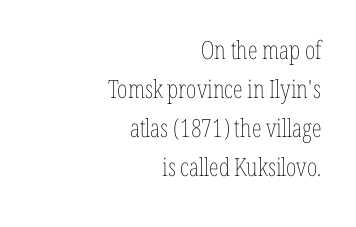
{"italic": "no", "bold": "no", "underline": "no", "align": "right", "line_spacing": "normal", "line_spacing_ratio": 1.56, "letter_spacing": "normal", "letter_spacing_em": 0.0, "glyph_px": 25}
